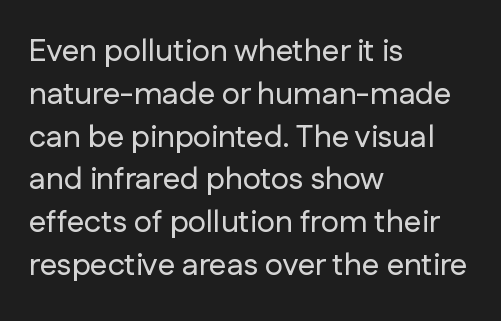
The lines sit at an ordinary, default distance from one another. Alignment: flush left. You could call the tracking neutral — neither tight nor loose. Every character sits straight up, as roman type does.
